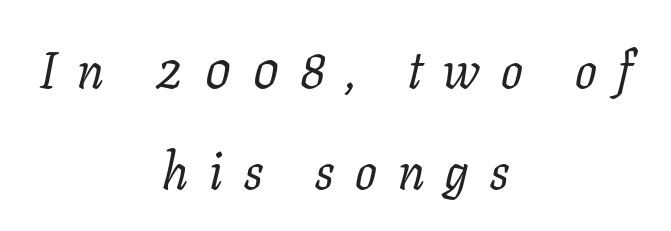
Q: Is the text bold? A: No.
Q: Is the text italic (slanted)? A: Yes, it leans right by about 11 degrees.
Q: Is the typeface a serif or a sans-serif typeface? A: Serif.
Q: Is the text underlined? A: No.
Q: How is the paragraph aligned? A: Centered.
Q: Is the spacing between letters normal or unusually wide? A: Unusually wide.
Q: Is the spacing between lines tight, normal or loose? A: Loose.
Q: Width (condensed, normal, or wide)? A: Normal.
Q: Stroke contrast? A: Low.
Q: x-height? A: Medium.
Q: Monospaced? A: No.
